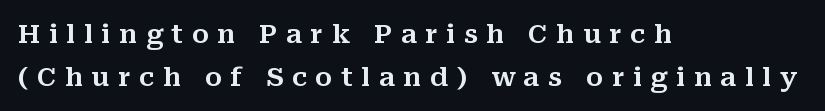
The image shows 26 px text type, upright; set left-aligned, normal line spacing (1.65x), unusually wide letter spacing (+0.33 em), not underlined.
